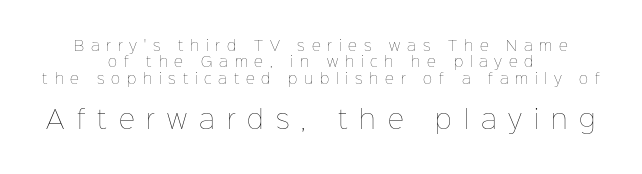
Check the space under the baseline: it is left empty. Do the letters lean? They stand straight. The letters look calm and open, with moderate or lighter stems. Does the bottom block carry the larger type? Yes, it does. This rendering uses center alignment, leaving both contours irregular but symmetric. There is plenty of visible air inserted between adjacent glyphs.
